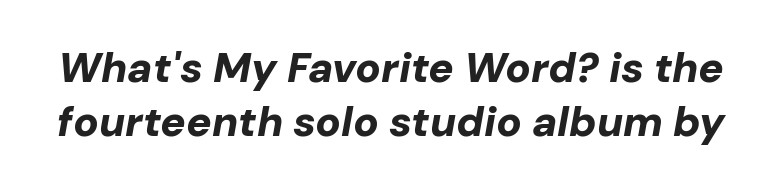
In terms of weight, the rendering is a true, heavy bold. The rendering keeps characters at their native spacing. Yep, that's italic — everything's leaning. Notice how descenders clear the ascenders below comfortably — that's standard leading.
